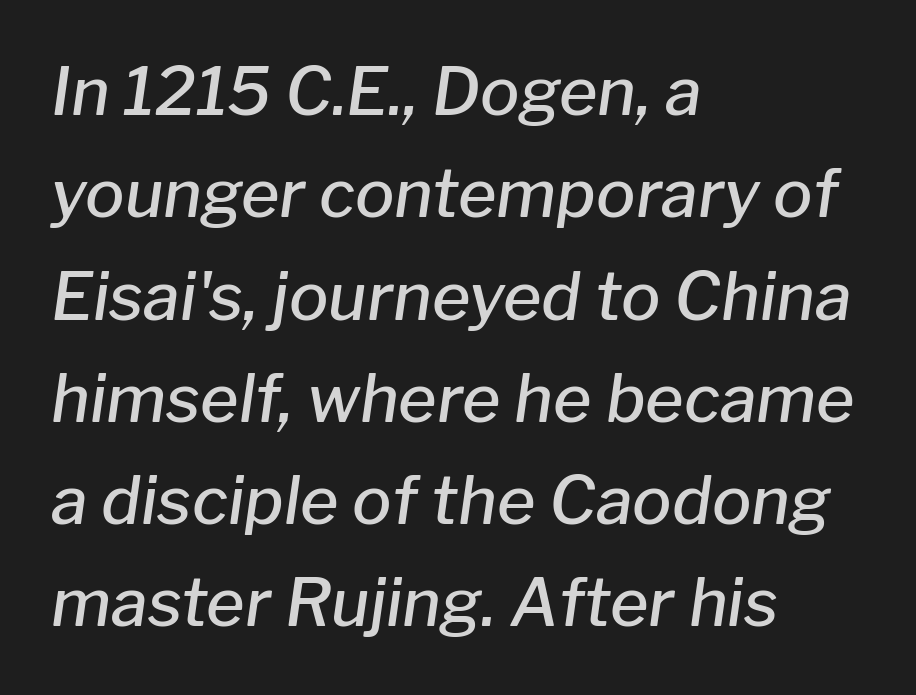
The line texture is even and compact thanks to regular tracking. An italicized treatment has been applied to the whole sample. Honestly, there is no underline to notice here at all. A fair bit of extra ink — the face is semibold, not bold. Each letter keeps its own natural width here, so spacing adapts to shape.
